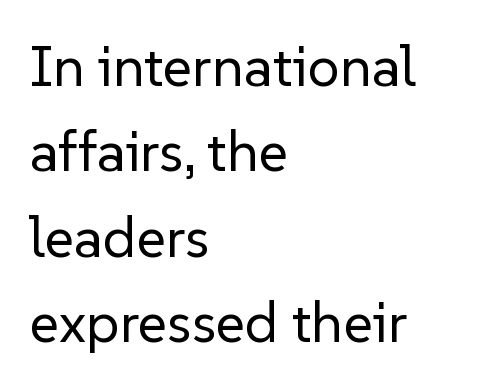
The image shows 57 px regular-weight sans-serif type, upright; set left-aligned, normal line spacing (1.5x), normal letter spacing, not underlined; low stroke contrast and a medium x-height.
